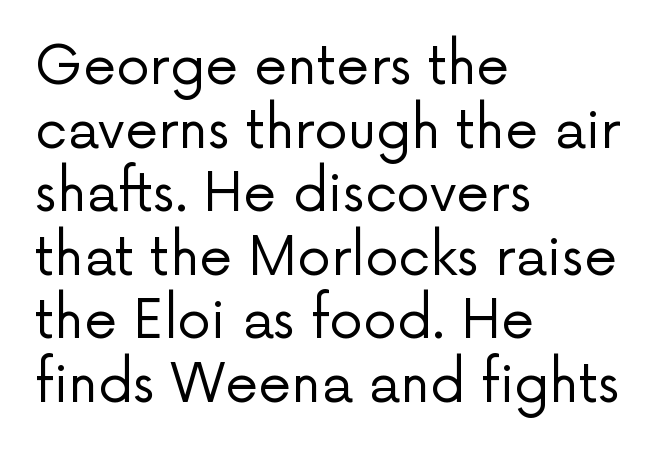
The image shows 53 px regular-weight sans-serif type, upright; set left-aligned, line spacing 1.2x, normal letter spacing, not underlined; low stroke contrast and a medium x-height.
